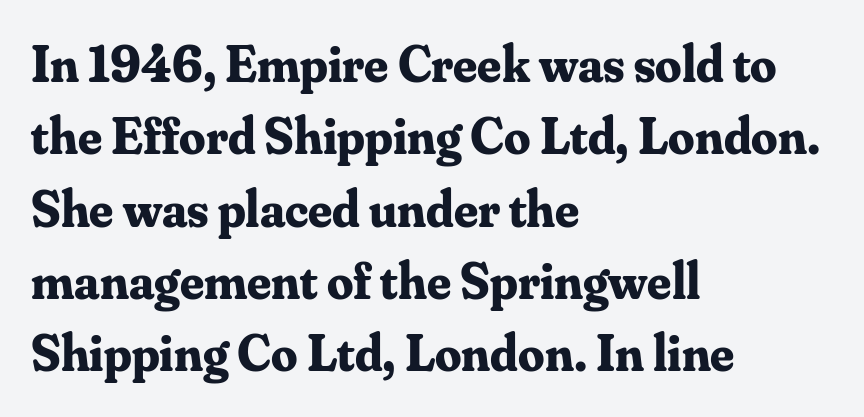
{"serif": "yes", "italic": "no", "bold": "yes", "weight": "bold", "width": "normal", "stroke_contrast": "medium", "x_height": "small", "monospaced": "no", "underline": "no", "align": "left", "line_spacing": "normal", "line_spacing_ratio": 1.39, "letter_spacing": "normal", "letter_spacing_em": 0.0, "glyph_px": 52}
